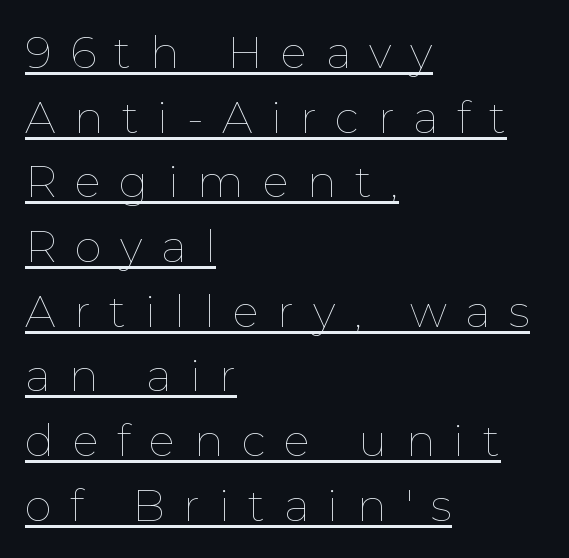
Q: Is the text bold? A: No.
Q: Is the text italic (slanted)? A: No, it is upright.
Q: Is the text underlined? A: Yes.
Q: How is the paragraph aligned? A: Left-aligned.
Q: Is the spacing between letters normal or unusually wide? A: Unusually wide.
Q: Is the spacing between lines tight, normal or loose? A: Normal.
Q: Width (condensed, normal, or wide)? A: Normal.
Q: Stroke contrast? A: Low.
Q: x-height? A: Medium.
Q: Monospaced? A: No.
